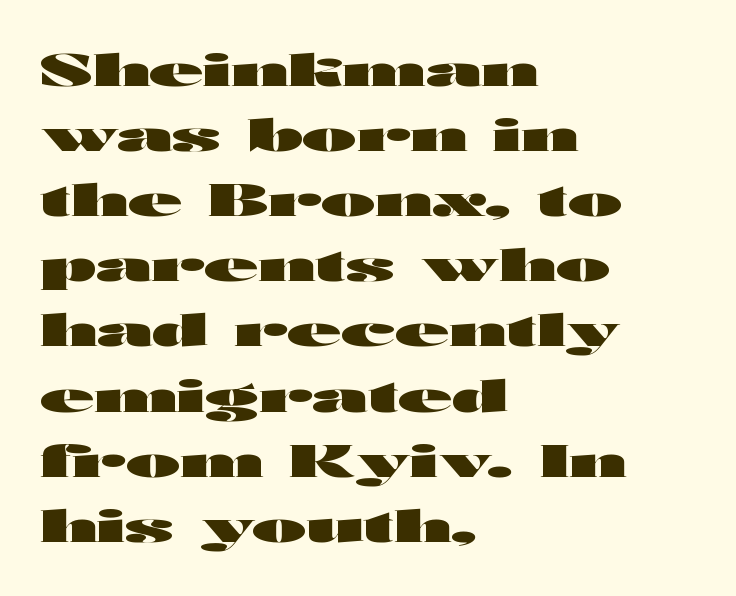
Clear beneath every line of the passage. Words appear dense and cohesive because spacing is normal. Whoever set this chose a conventional vertical rhythm. Compared with an ordinary text face, these strokes are far heavier — a full bold.
